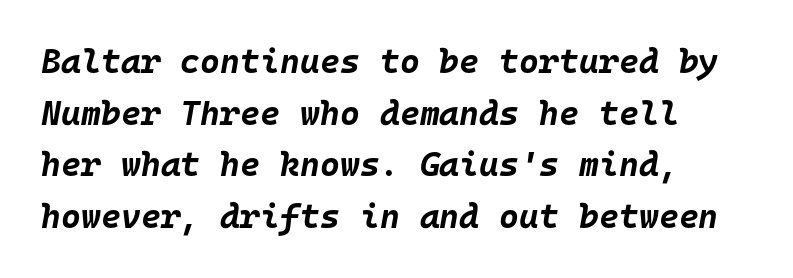
Q: Is the text bold? A: Yes.
Q: Is the text italic (slanted)? A: Yes, it leans right by about 10 degrees.
Q: Is the text underlined? A: No.
Q: How is the paragraph aligned? A: Left-aligned.
Q: Is the spacing between letters normal or unusually wide? A: Normal.
Q: Is the spacing between lines tight, normal or loose? A: Normal.
Q: Width (condensed, normal, or wide)? A: Normal.
Q: Stroke contrast? A: Low.
Q: x-height? A: Large.
Q: Monospaced? A: Yes.
